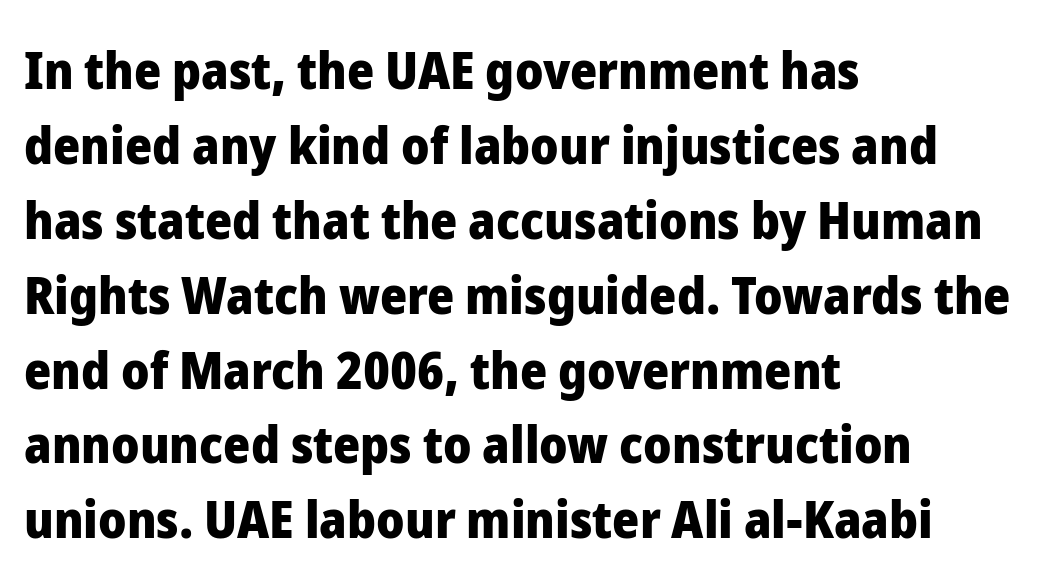
Every stem runs plumb, perpendicular to the baseline. Reading down the block, your eye returns to a fixed left position each line. The letters carry no serifs — their stems end cleanly without finishing strokes. Heft: maximum for text — a bold.
